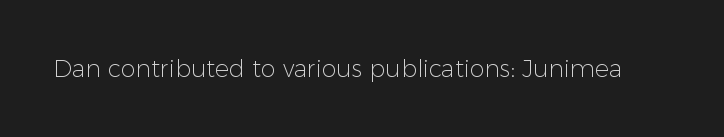
The image shows 24 px text type, upright; set normal letter spacing, not underlined.
